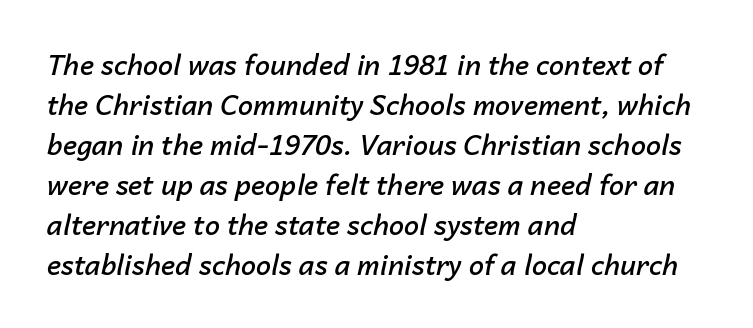
{"italic": "yes", "lean": "right", "slant_degrees": 14, "bold": "semi", "underline": "no", "align": "left", "line_spacing": "normal", "line_spacing_ratio": 1.48, "letter_spacing": "normal", "letter_spacing_em": 0.0, "glyph_px": 27}
